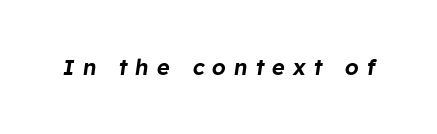
{"italic": "yes", "lean": "right", "slant_degrees": 8, "underline": "no", "letter_spacing": "wide", "letter_spacing_em": 0.36, "glyph_px": 22}
